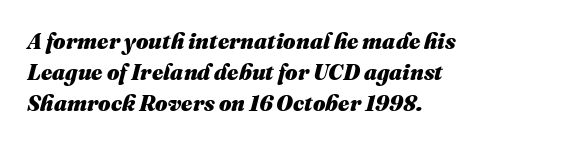
{"italic": "yes", "lean": "right", "slant_degrees": 16, "bold": "yes", "underline": "no", "align": "left", "line_spacing": "normal", "line_spacing_ratio": 1.42, "letter_spacing": "normal", "letter_spacing_em": 0.0, "glyph_px": 22}
